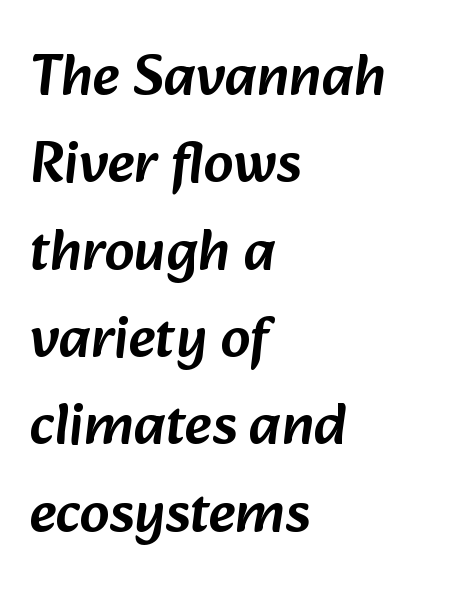
{"serif": "no", "width": "normal", "stroke_contrast": "low", "x_height": "medium", "monospaced": "no", "underline": "no", "align": "left", "line_spacing": "normal", "line_spacing_ratio": 1.48, "letter_spacing": "normal", "letter_spacing_em": 0.0, "glyph_px": 59}
